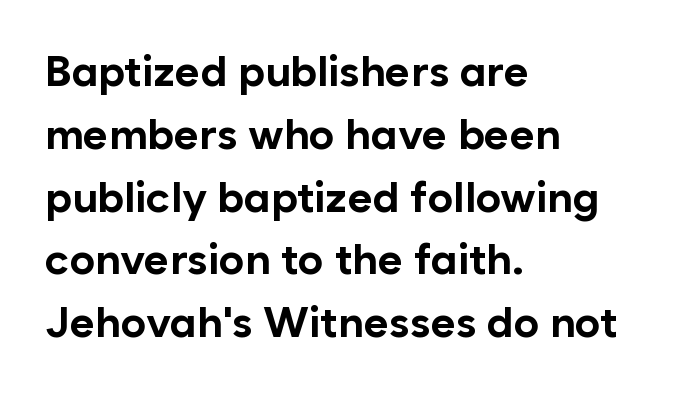
{"serif": "no", "italic": "no", "bold": "yes", "weight": "bold", "width": "normal", "stroke_contrast": "low", "x_height": "medium", "monospaced": "no", "underline": "no", "align": "left", "line_spacing": "normal", "line_spacing_ratio": 1.46, "letter_spacing": "normal", "letter_spacing_em": 0.0, "glyph_px": 43}
